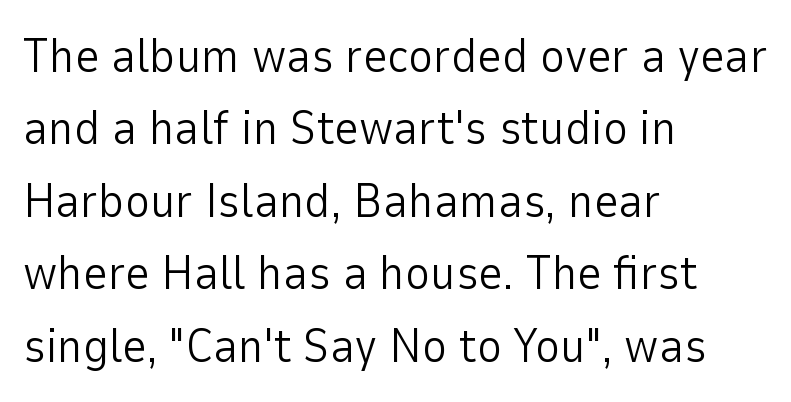
Baseline-to-baseline distance is the conventional proportion of letter height. Notice how the passage keeps a crisp vertical edge on the left only. You can tell it's not italic because the verticals are truly vertical. The face used here is proportionally spaced, like ordinary book or web type. The space directly below the letters is spotless. The typeface has the unassuming heft of standard copy or less.
